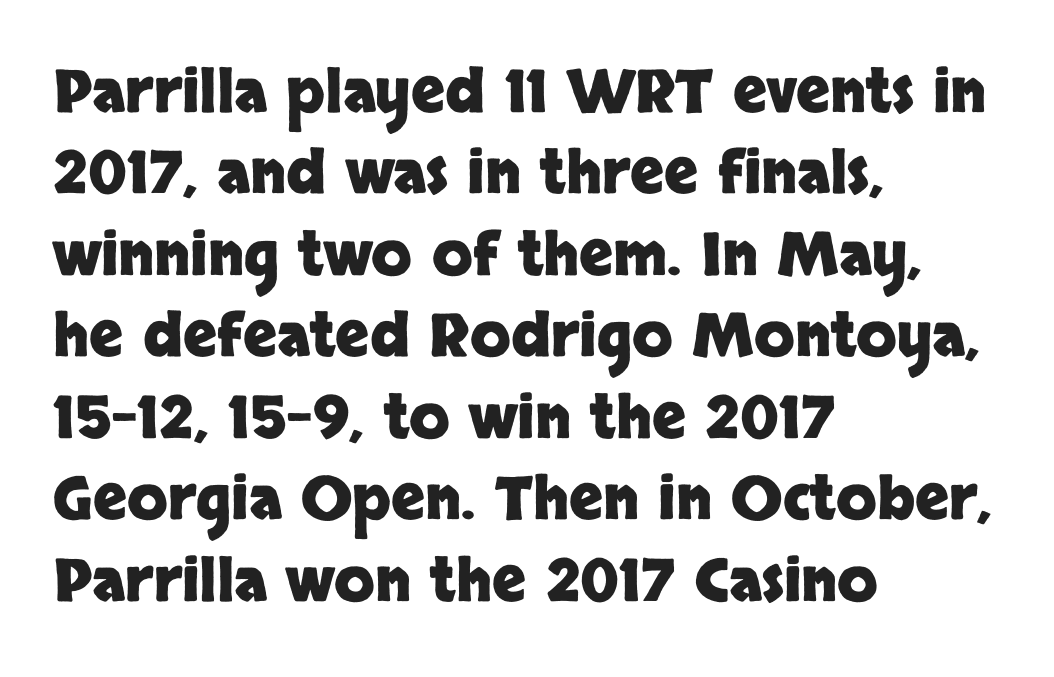
{"serif": "no", "italic": "no", "bold": "yes", "weight": "heavy", "width": "normal", "stroke_contrast": "low", "x_height": "large", "monospaced": "no", "underline": "no", "align": "left", "line_spacing": "normal", "line_spacing_ratio": 1.38, "letter_spacing": "normal", "letter_spacing_em": 0.0, "glyph_px": 59}
